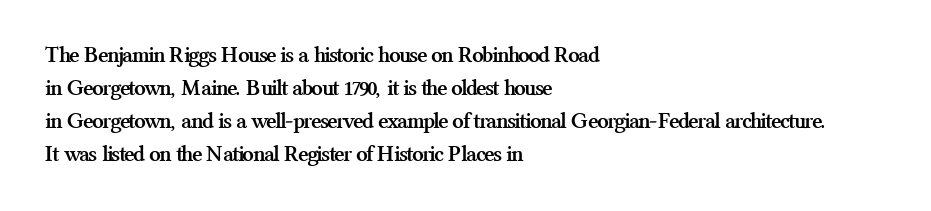
{"italic": "no", "bold": "yes", "underline": "no", "align": "left", "line_spacing": "normal", "line_spacing_ratio": 1.44, "letter_spacing": "normal", "letter_spacing_em": 0.0, "glyph_px": 23}
